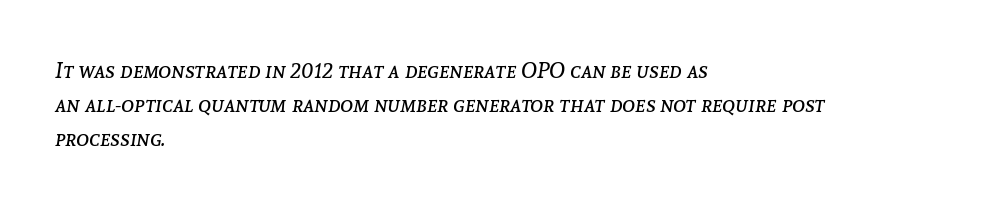
Q: Is the text bold? A: No.
Q: Is the text italic (slanted)? A: Yes, it leans right by about 8 degrees.
Q: Is the text underlined? A: No.
Q: How is the paragraph aligned? A: Left-aligned.
Q: Is the spacing between letters normal or unusually wide? A: Normal.
Q: Is the spacing between lines tight, normal or loose? A: Normal.
